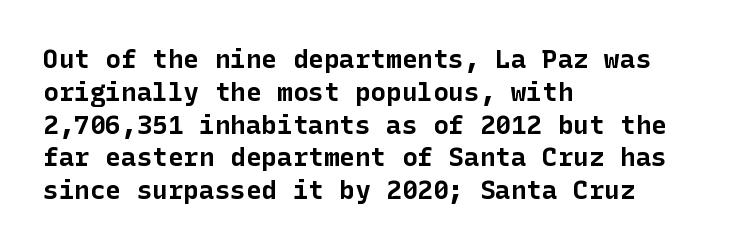
Reading down the column, the eye jumps a familiar distance to each next line. The passage shown is not underscored anywhere. Its strokes are broad and dark, the hallmark of bold type. Quick note: not italic, upright. Observe the ordinary spacing: letters are neighbours, not strangers. Line beginnings align vertically; line endings do not.
